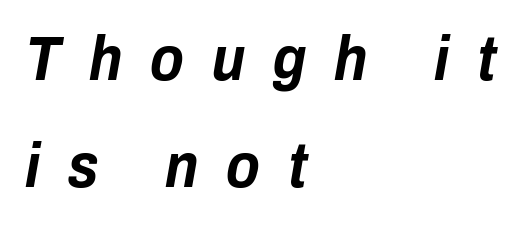
Think of a printed novel: that variable character pitch is what you see here. These lines carry a lot of weight — the face is fully bold. The paragraph shown leans on its left margin. No word sits above an underline. The tracking jumps out immediately: characters are airy and widely separated. The typography opts for an oblique posture over an upright one.
